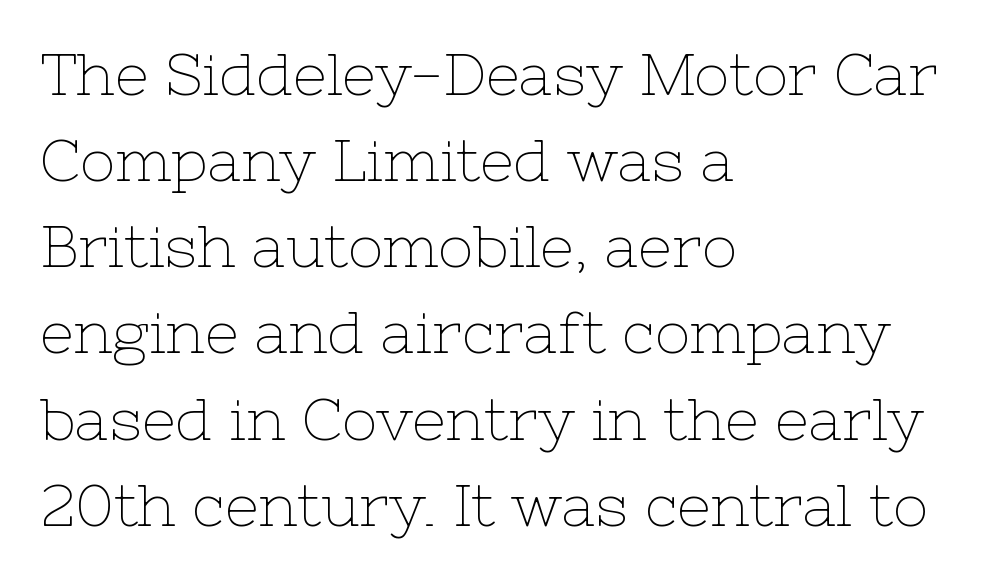
Q: Is the text bold? A: No.
Q: Is the text italic (slanted)? A: No, it is upright.
Q: Is the typeface a serif or a sans-serif typeface? A: Serif.
Q: Is the text underlined? A: No.
Q: How is the paragraph aligned? A: Left-aligned.
Q: Is the spacing between letters normal or unusually wide? A: Normal.
Q: Is the spacing between lines tight, normal or loose? A: Normal.
Q: Width (condensed, normal, or wide)? A: Normal.
Q: Stroke contrast? A: Low.
Q: x-height? A: Medium.
Q: Monospaced? A: No.
